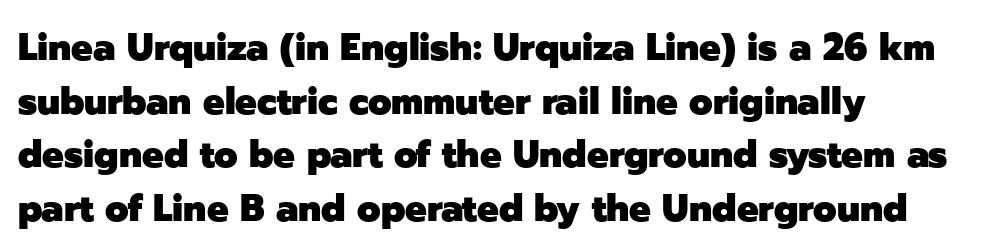
The image shows 38 px heavy sans-serif type, upright; set left-aligned, normal line spacing (1.41x), normal letter spacing, not underlined; low stroke contrast and a medium x-height.
